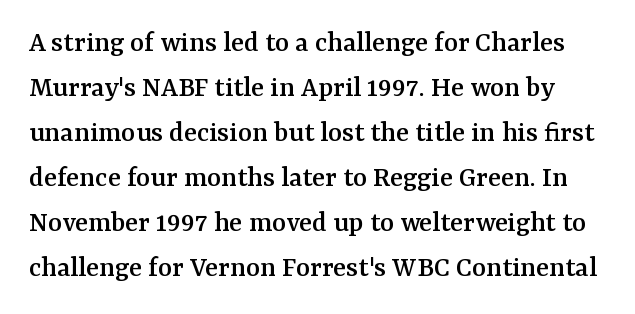
{"serif": "yes", "italic": "no", "width": "normal", "stroke_contrast": "medium", "x_height": "medium", "monospaced": "no", "underline": "no", "line_spacing": "normal", "line_spacing_ratio": 1.5, "letter_spacing": "normal", "letter_spacing_em": 0.0, "glyph_px": 30}
